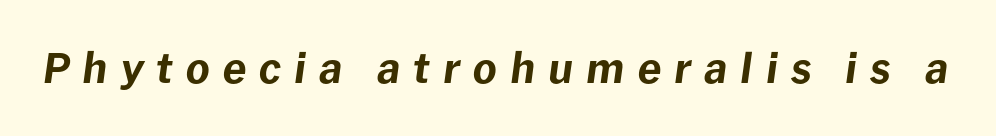
{"italic": "yes", "lean": "right", "slant_degrees": 8, "bold": "yes", "weight": "bold", "width": "normal", "stroke_contrast": "low", "x_height": "medium", "monospaced": "no", "underline": "no", "letter_spacing": "wide", "letter_spacing_em": 0.32, "glyph_px": 41}
